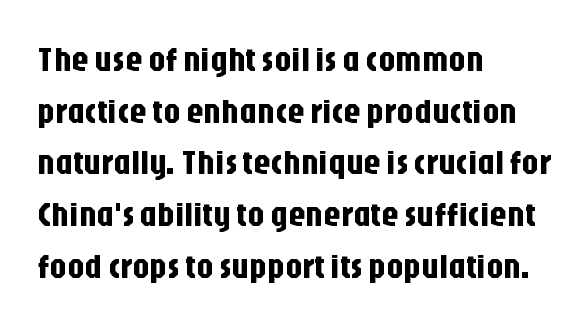
The image shows 34 px condensed sans-serif type, upright; set left-aligned, normal line spacing (1.52x), normal letter spacing, not underlined; low stroke contrast and a large x-height.
